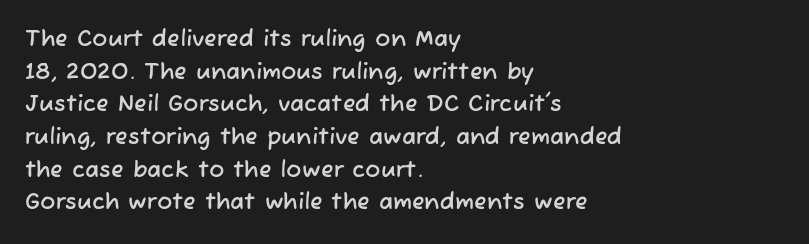
Is the block centered? No — it sits flush against the left margin. Check under the words: just untouched page. What's the leading like? Ordinary, nothing unusual. Inter-character spacing is left at the font's built-in metrics.
